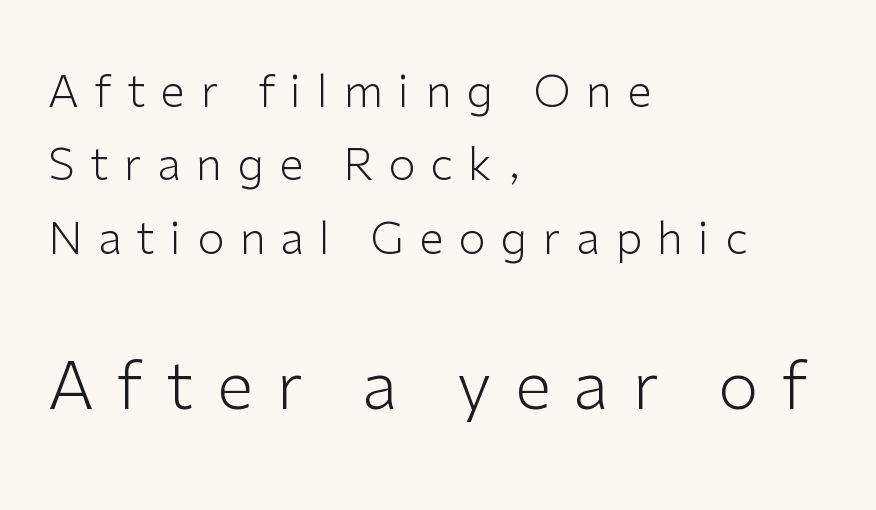
Two sizes are in play, and the larger belongs to the second block. Each letter keeps its own natural width here, so spacing adapts to shape. The characters display no serif detailing; their extremities are plain. If you drew a ruler down the left edge, every line would touch it. The typesetting does not lean heavy: it is not bold.
